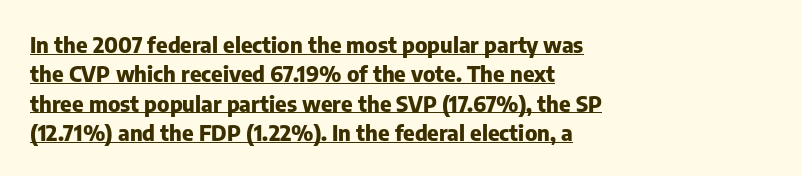
The image shows 22 px bold type, upright; set left-aligned, normal line spacing (1.33x), normal letter spacing, underlined.
